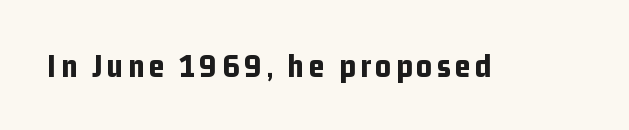
Set as a true bold cut, around the 700 mark. Each letter keeps its own natural width here, so spacing adapts to shape. The axis of the letterforms is exactly vertical. Nothing sits at the stroke ends, so this counts as sans-serif. The string is rendered with underlining switched off.
